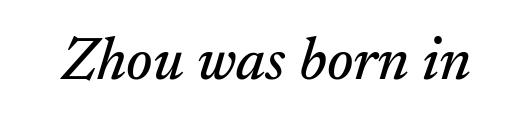
Tracking here is standard; glyphs follow each other at the usual distance. The specimen reads as italic at a glance. The string is rendered with underlining switched off. These lines are rendered in a variable-pitch font. The glyphs in this specimen are seriffed.
